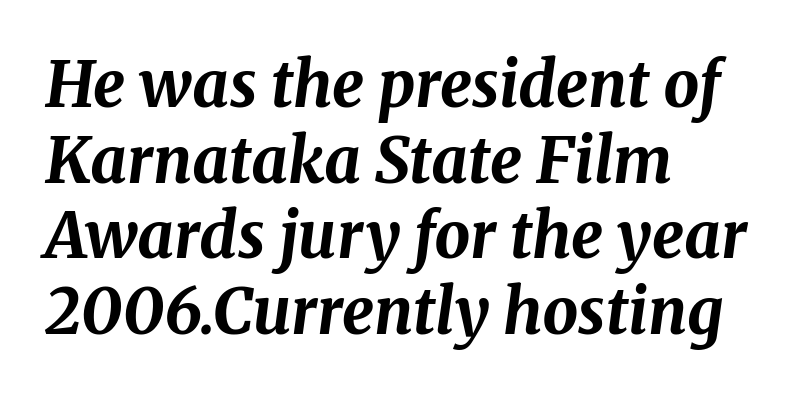
{"italic": "yes", "lean": "right", "slant_degrees": 8, "bold": "yes", "weight": "bold", "width": "normal", "stroke_contrast": "medium", "x_height": "medium", "monospaced": "no", "underline": "no", "align": "left", "line_spacing_ratio": 1.2, "letter_spacing": "normal", "letter_spacing_em": 0.0, "glyph_px": 63}
